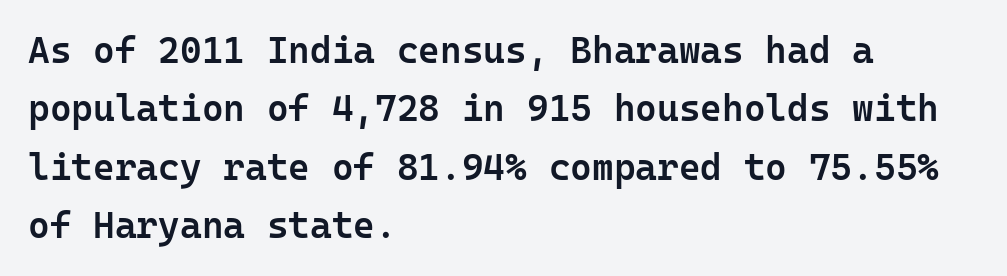
Q: Is the text bold? A: Semi-bold.
Q: Is the text italic (slanted)? A: No, it is upright.
Q: Is the typeface a serif or a sans-serif typeface? A: Sans-serif.
Q: Is the text underlined? A: No.
Q: How is the paragraph aligned? A: Left-aligned.
Q: Is the spacing between letters normal or unusually wide? A: Normal.
Q: Is the spacing between lines tight, normal or loose? A: Normal.
Q: Width (condensed, normal, or wide)? A: Normal.
Q: Stroke contrast? A: Low.
Q: x-height? A: Medium.
Q: Monospaced? A: Yes.
